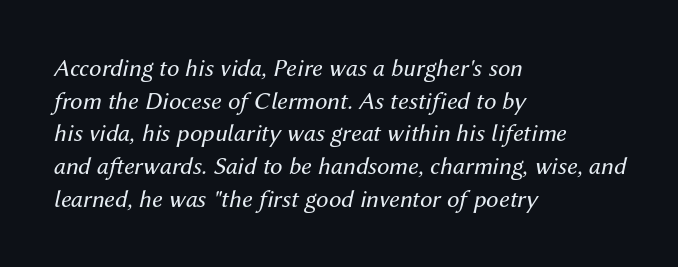
Compared with typical paragraphs, the rows here are spaced about the same. The words here are not underlined. Does extra space separate the letters? No, they use regular spacing. Stems and bowls with no extra thickness — not bold.
